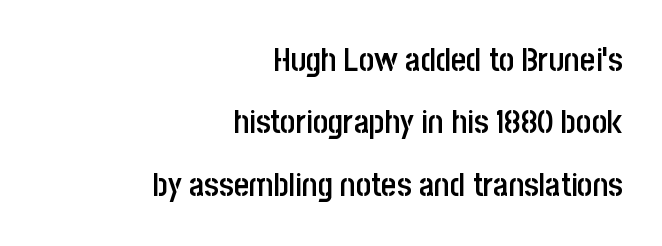
{"serif": "no", "italic": "no", "bold": "semi", "weight": "semibold", "width": "condensed", "stroke_contrast": "low", "x_height": "large", "monospaced": "no", "underline": "no", "align": "right", "line_spacing_ratio": 1.89, "letter_spacing": "normal", "letter_spacing_em": 0.0, "glyph_px": 33}
